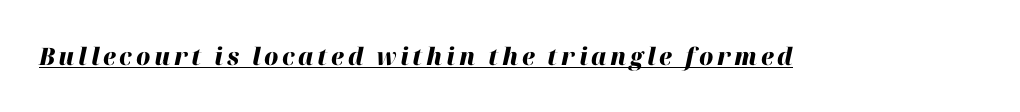
{"italic": "yes", "lean": "right", "slant_degrees": 12, "bold": "yes", "underline": "yes", "glyph_px": 24}
